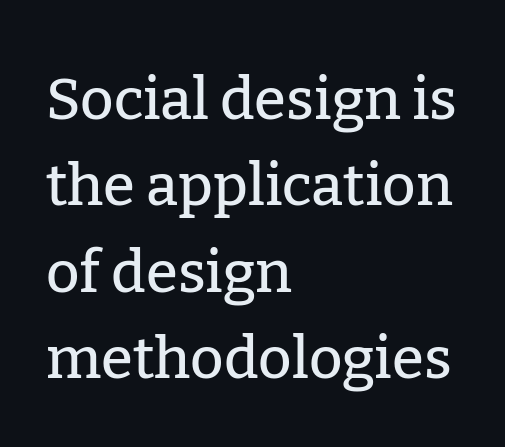
{"serif": "yes", "italic": "no", "width": "normal", "stroke_contrast": "low", "x_height": "medium", "monospaced": "no", "underline": "no", "align": "left", "line_spacing": "normal", "line_spacing_ratio": 1.49, "letter_spacing": "normal", "letter_spacing_em": 0.0, "glyph_px": 58}
